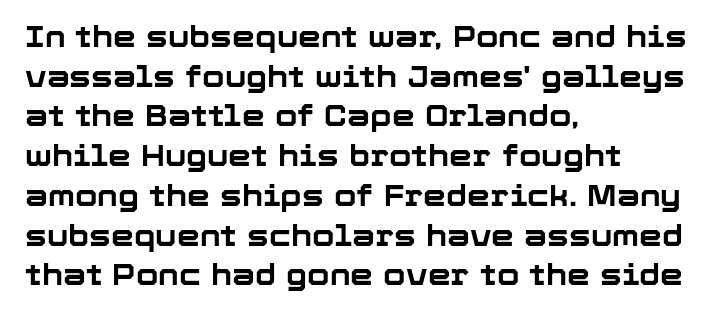
Q: Is the text bold? A: Yes.
Q: Is the text italic (slanted)? A: No, it is upright.
Q: Is the typeface a serif or a sans-serif typeface? A: Sans-serif.
Q: Is the text underlined? A: No.
Q: How is the paragraph aligned? A: Left-aligned.
Q: Is the spacing between letters normal or unusually wide? A: Normal.
Q: Is the spacing between lines tight, normal or loose? A: Normal.
Q: Width (condensed, normal, or wide)? A: Normal.
Q: Stroke contrast? A: Low.
Q: x-height? A: Medium.
Q: Monospaced? A: No.
